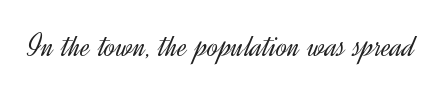
Q: Is the text bold? A: No.
Q: Is the text italic (slanted)? A: Yes.
Q: Is the typeface a serif or a sans-serif typeface? A: Sans-serif.
Q: Is the text underlined? A: No.
Q: Is the spacing between letters normal or unusually wide? A: Normal.
Q: Width (condensed, normal, or wide)? A: Normal.
Q: x-height? A: Small.
Q: Monospaced? A: No.
